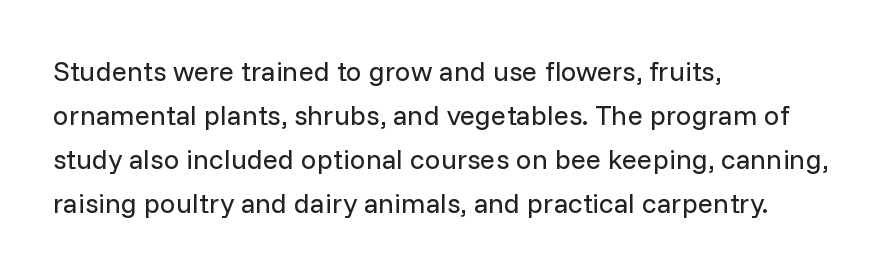
Q: Is the text bold? A: No.
Q: Is the text italic (slanted)? A: No, it is upright.
Q: Is the typeface a serif or a sans-serif typeface? A: Sans-serif.
Q: Is the text underlined? A: No.
Q: How is the paragraph aligned? A: Left-aligned.
Q: Is the spacing between letters normal or unusually wide? A: Normal.
Q: Is the spacing between lines tight, normal or loose? A: Normal.
Q: Width (condensed, normal, or wide)? A: Normal.
Q: Stroke contrast? A: Low.
Q: x-height? A: Medium.
Q: Monospaced? A: No.
